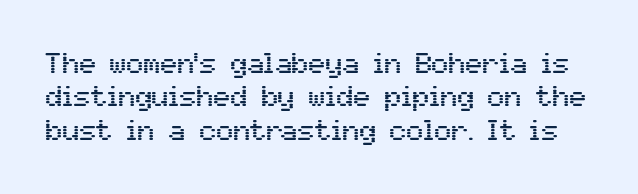
Note: no serifs on the glyphs. No italicization has been applied; the sample stays upright. Varying glyph widths throughout — classic text-font behaviour. Check under the words: just untouched page. This rendering leaves character spacing at its baseline value.
